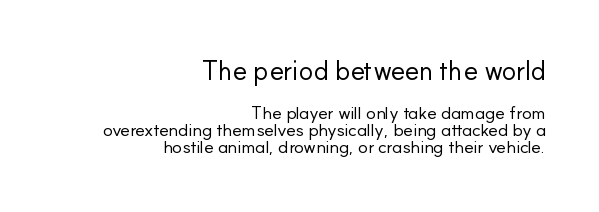
How are the letters spaced? Ordinarily, with no added tracking. Each new line begins almost immediately beneath the previous one. No italicization has been applied; the sample stays upright. Heaviness? Minimal to ordinary, like unemphasized prose. Clear beneath every line of the passage. Is the lower block the larger one? No — the upper block carries the bigger type.
